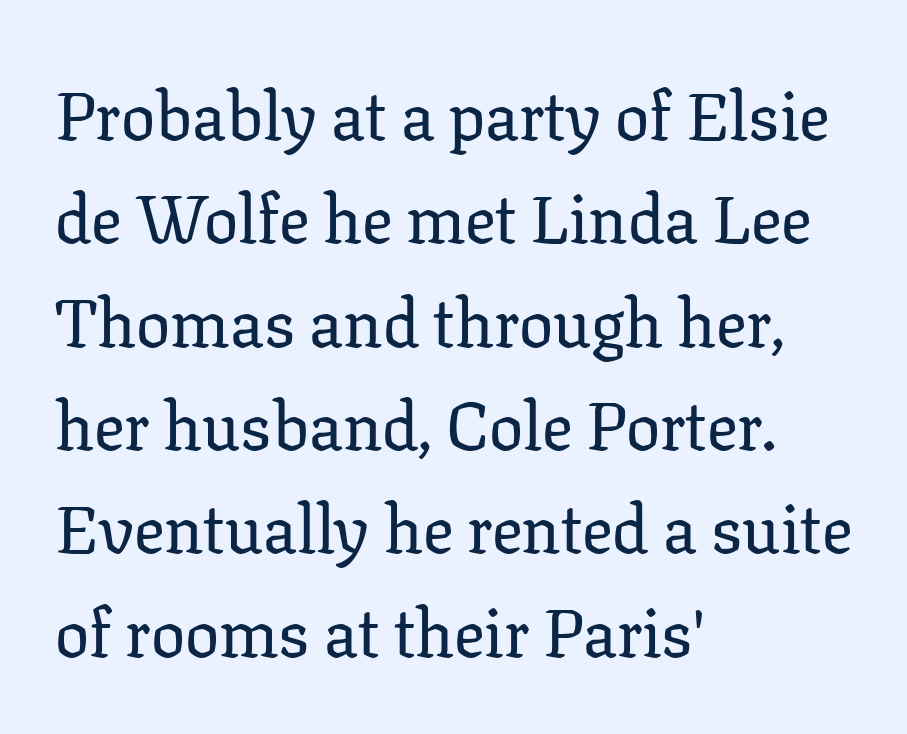
The face used here is proportionally spaced, like ordinary book or web type. These lines sit exactly where default settings would place them. Words appear dense and cohesive because spacing is normal. Stroke terminals: seriffed.
